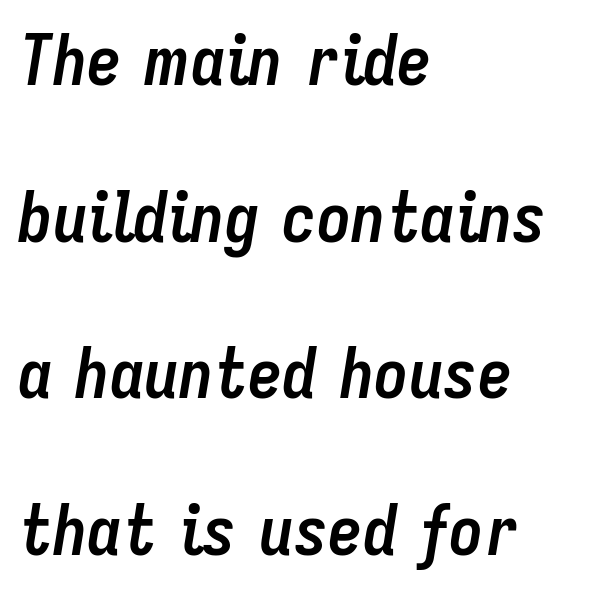
Q: Is the text bold? A: Yes.
Q: Is the text italic (slanted)? A: Yes, it leans right by about 9 degrees.
Q: Is the text underlined? A: No.
Q: How is the paragraph aligned? A: Left-aligned.
Q: Is the spacing between letters normal or unusually wide? A: Normal.
Q: Is the spacing between lines tight, normal or loose? A: Loose.
Q: Width (condensed, normal, or wide)? A: Condensed.
Q: Stroke contrast? A: Low.
Q: x-height? A: Medium.
Q: Monospaced? A: No.
